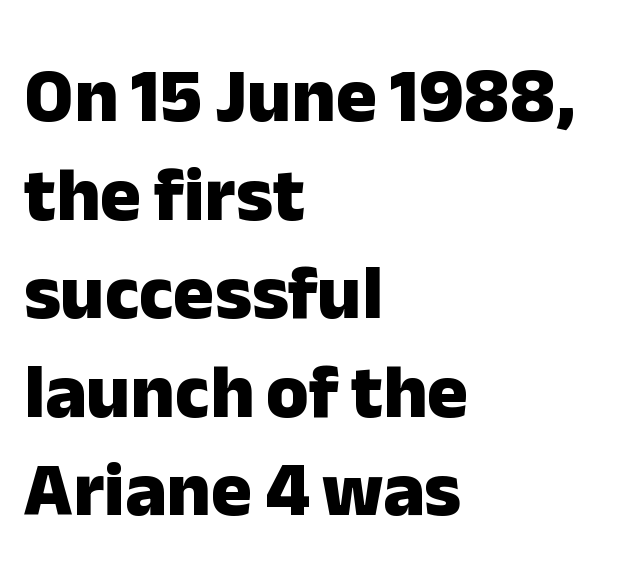
The image shows 77 px heavy sans-serif type, upright; set left-aligned, normal line spacing (1.28x), normal letter spacing, not underlined; low stroke contrast and a medium x-height.
